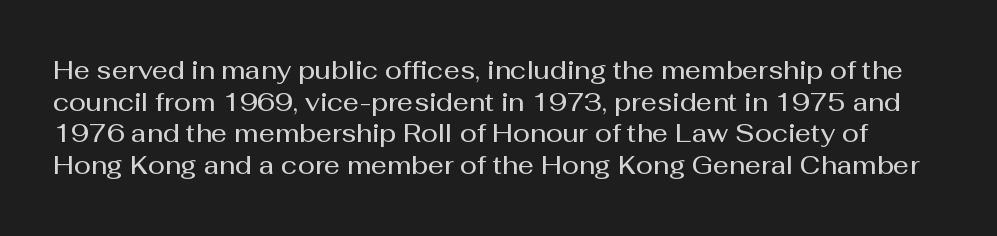
{"italic": "no", "bold": "semi", "underline": "no", "line_spacing": "normal", "line_spacing_ratio": 1.27, "letter_spacing": "normal", "letter_spacing_em": 0.0, "glyph_px": 25}
